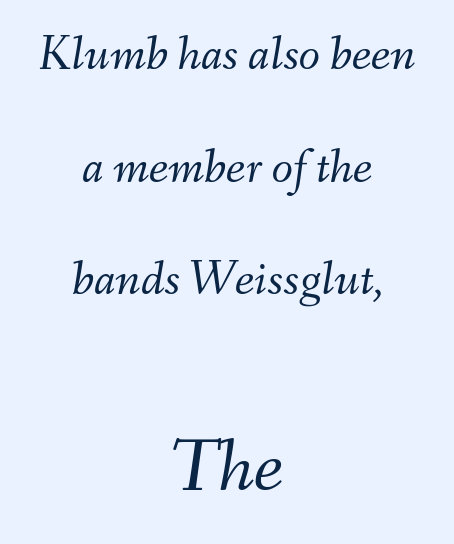
The image shows 74 px light type, italic (leaning right); set centered, loose line spacing (2.3x), normal letter spacing, not underlined; the second (bottom) block is 1.51x larger; medium stroke contrast and a small x-height.
